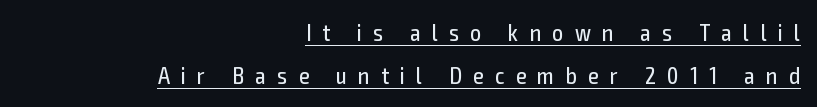
The passage shown is not bold in any degree. Typeset ragged left — the right edge is the straight one. Glance below the letters and you will spot a drawn line. Posture: vertical. Each word looks stretched out because of the extra space between its letters.
